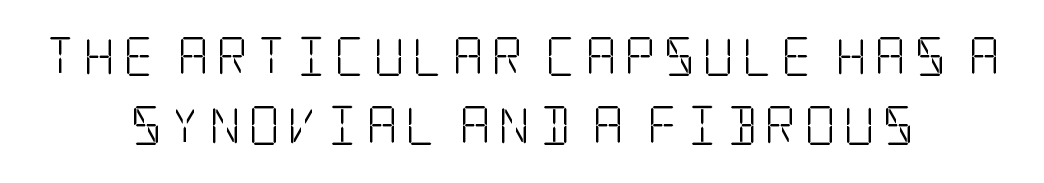
{"serif": "yes", "italic": "no", "bold": "no", "weight": "light", "width": "condensed", "stroke_contrast": "low", "x_height": "large", "underline": "no", "align": "center", "line_spacing_ratio": 1.77, "glyph_px": 39}
